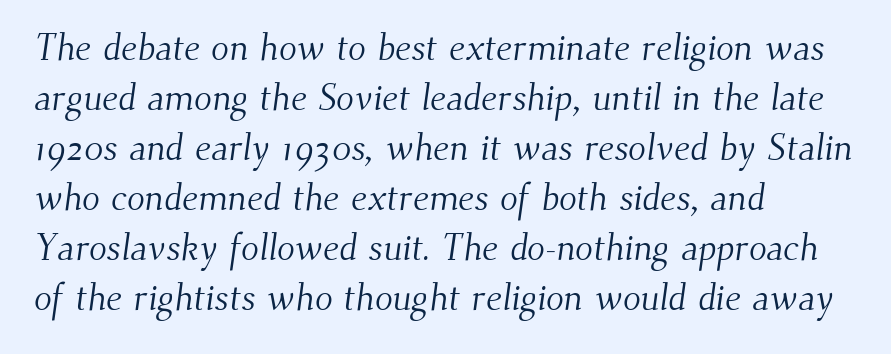
Q: Is the text bold? A: No.
Q: Is the typeface a serif or a sans-serif typeface? A: Serif.
Q: Is the text underlined? A: No.
Q: How is the paragraph aligned? A: Left-aligned.
Q: Is the spacing between letters normal or unusually wide? A: Normal.
Q: Is the spacing between lines tight, normal or loose? A: Normal.
Q: Width (condensed, normal, or wide)? A: Normal.
Q: Stroke contrast? A: Medium.
Q: x-height? A: Small.
Q: Monospaced? A: No.
